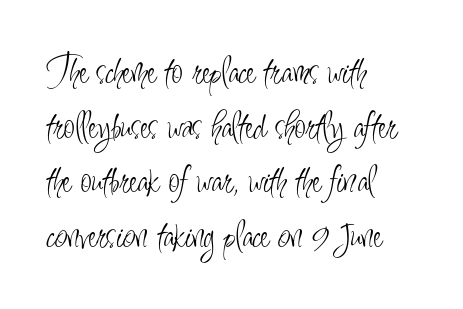
The image shows 41 px light, condensed sans-serif type; set left-aligned, normal line spacing (1.33x), normal letter spacing, not underlined; low stroke contrast and a small x-height.
